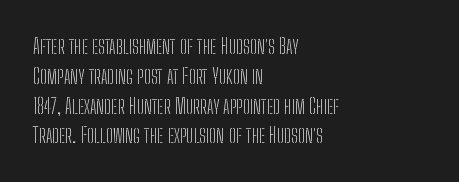
Quick note: interline space is typical. Nothing unusual about the tracking: characters are spaced as the font intends. Unmarked baselines from the first word to the last. No italicization has been applied; the sample stays upright.
